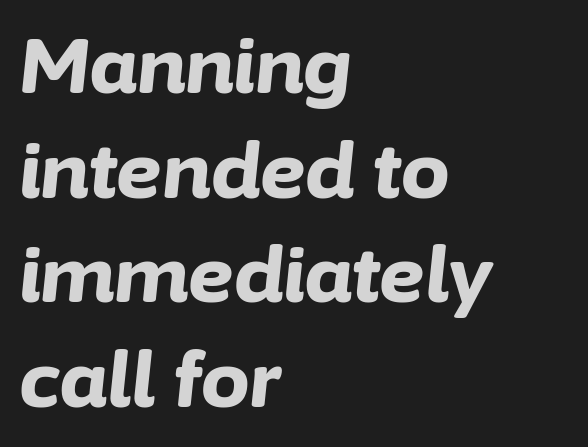
Chunky letters — that's bold for sure. The letters are slanted; this is an italic face. Nobody drew a line under any word here. Proportional: the letters do not fall into vertical columns.
